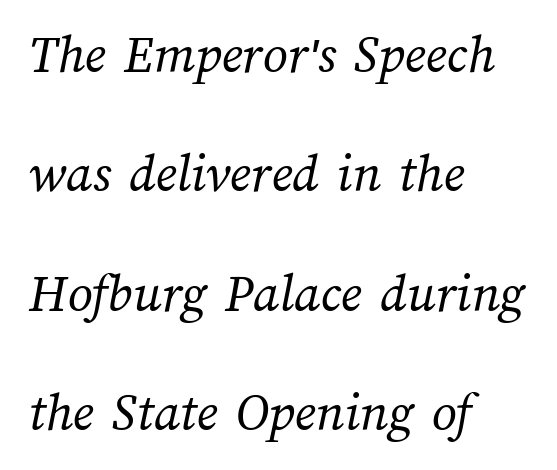
Caption: multi-line text, flush left, ragged right. Each row of text sits above clean, open space. Compared with a typical body face, this is equally light or lighter still. If you measured baseline to baseline, you'd find a long distance. Does extra space separate the letters? No, they use regular spacing. The letters advance in unequal steps, a hallmark of proportional type.
